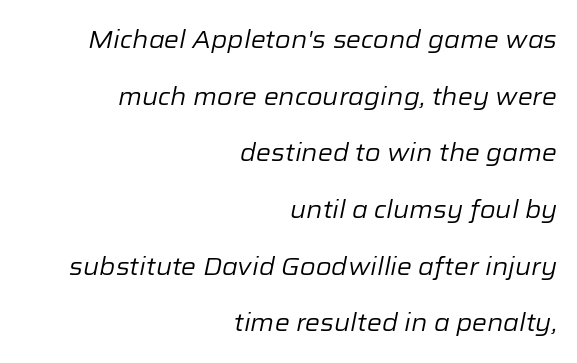
What stands out about the letter spacing? Nothing — it is the standard amount. The typeface has the unassuming heft of standard copy or less. Widely set lines give the paragraph a tall, airy silhouette. The zone under the glyphs is completely vacant. Horizontal alignment here is rightward, an uncommon choice for prose.
